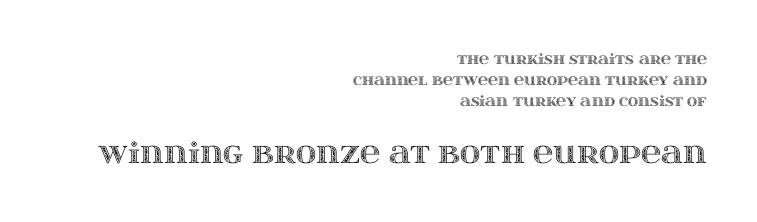
The image shows 28 px wide type, upright; set right-aligned, normal line spacing (1.5x), normal letter spacing, not underlined; the second (bottom) block is 2.0x larger; a large x-height.
